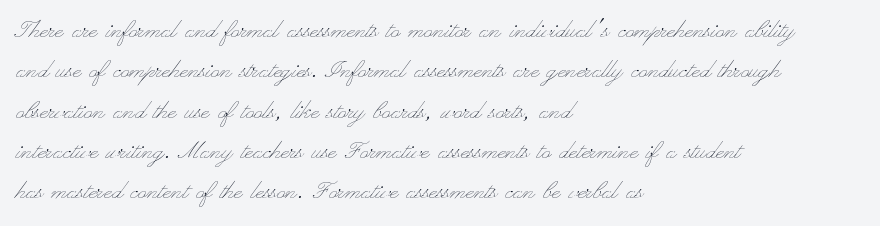
The text block is weighted toward the left margin, trailing off unevenly rightward. Any mark beneath the type? The region is blank. The passage shown is typed in a proportional face where columns would drift. Successive baselines arrive at the customary interval.
